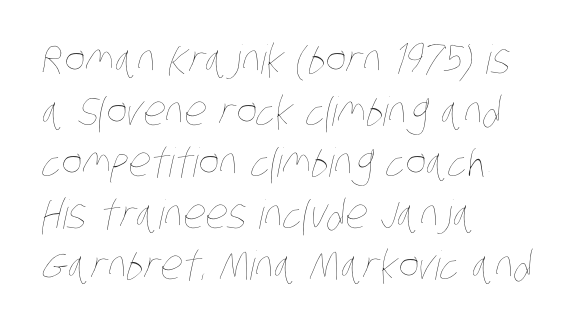
{"bold": "no", "weight": "thin", "width": "condensed", "stroke_contrast": "low", "x_height": "large", "monospaced": "no", "underline": "no", "align": "left", "line_spacing": "normal", "line_spacing_ratio": 1.29, "letter_spacing": "normal", "letter_spacing_em": 0.0, "glyph_px": 40}
